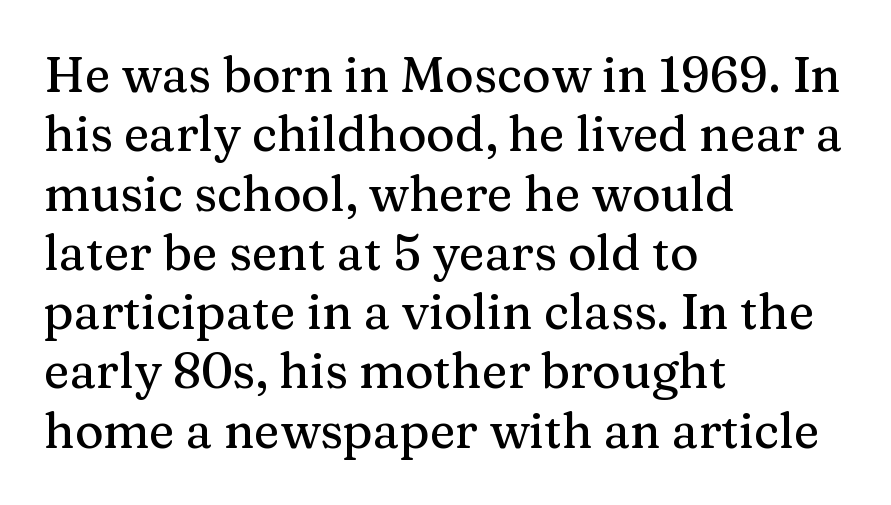
Q: Is the text italic (slanted)? A: No, it is upright.
Q: Is the typeface a serif or a sans-serif typeface? A: Serif.
Q: Is the text underlined? A: No.
Q: How is the paragraph aligned? A: Left-aligned.
Q: Is the spacing between letters normal or unusually wide? A: Normal.
Q: Width (condensed, normal, or wide)? A: Normal.
Q: Stroke contrast? A: Medium.
Q: x-height? A: Medium.
Q: Monospaced? A: No.
